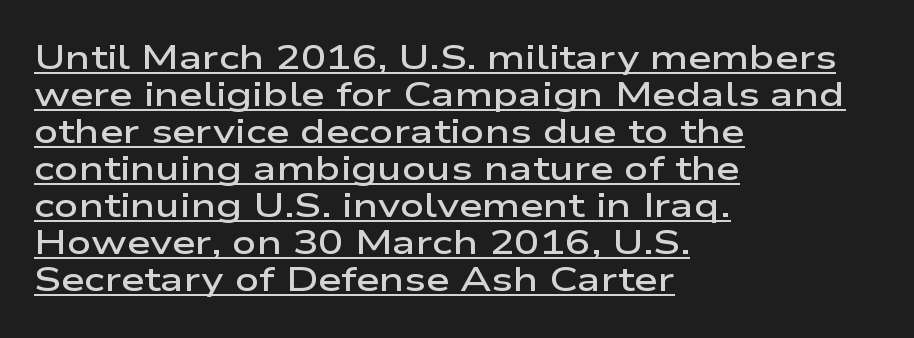
The image shows 34 px semibold, wide sans-serif type, upright; set left-aligned, tight line spacing (1.09x), normal letter spacing, underlined; low stroke contrast and a medium x-height.
